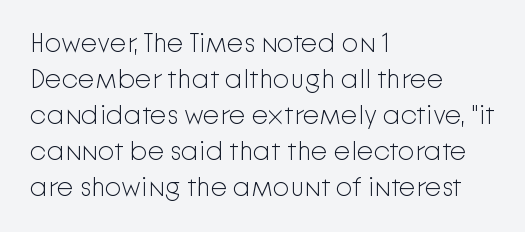
A clean baseline with only descenders dipping below it. The letters stand upright; this is a roman face. The letterforms sit shoulder to shoulder at normal distance. The compositor pushed each line to the left boundary.
